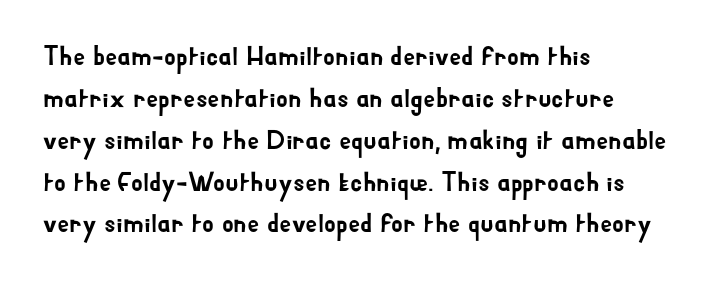
The image shows 27 px text type, upright; set left-aligned, normal line spacing (1.55x), normal letter spacing, not underlined.
